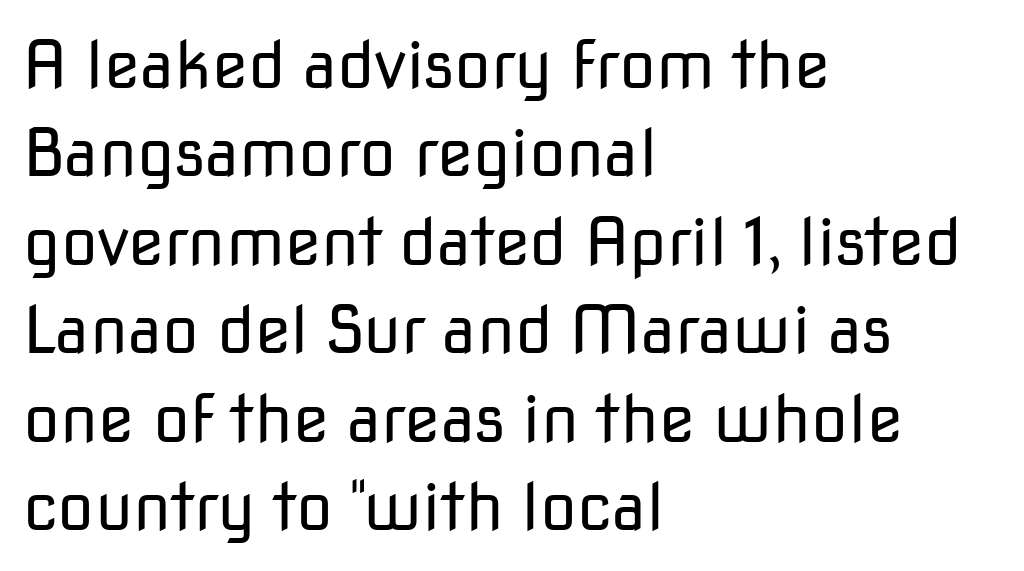
The paragraph shown leans on its left margin. Anything drawn beneath the words? Only blank space. Do the letters lean? They stand straight. Bold? No — there's no thickening of the strokes. Leading: standard.
